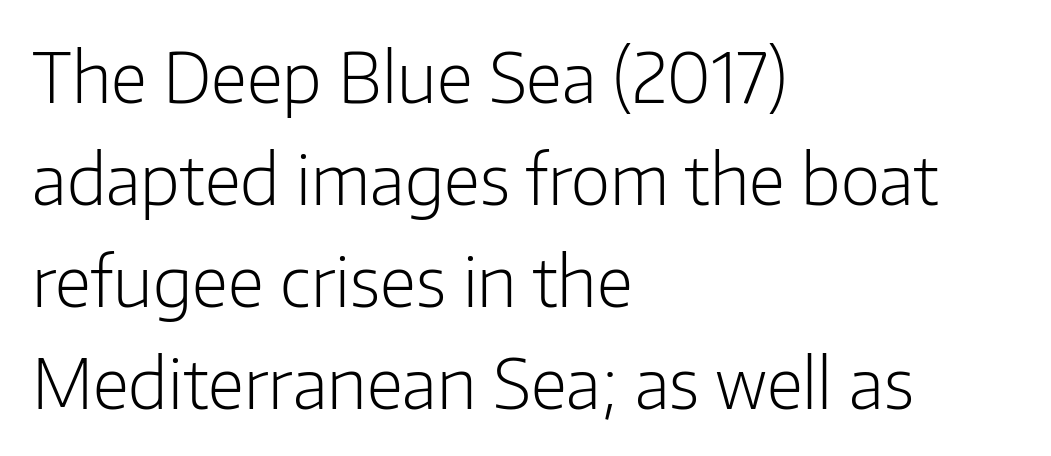
The image shows 68 px light sans-serif type, upright; set left-aligned, normal line spacing (1.5x), normal letter spacing, not underlined; low stroke contrast and a medium x-height.
